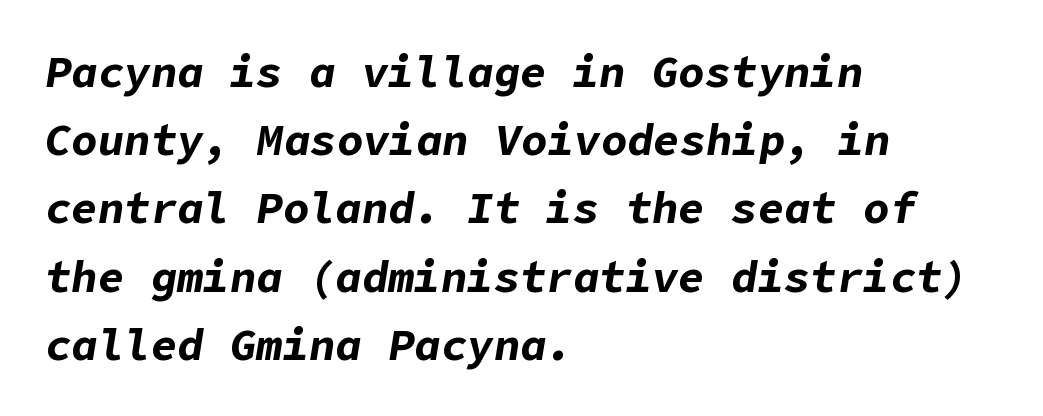
Q: Is the text bold? A: Yes.
Q: Is the text italic (slanted)? A: Yes, it leans right by about 9 degrees.
Q: Is the text underlined? A: No.
Q: How is the paragraph aligned? A: Left-aligned.
Q: Is the spacing between letters normal or unusually wide? A: Normal.
Q: Is the spacing between lines tight, normal or loose? A: Normal.
Q: Width (condensed, normal, or wide)? A: Normal.
Q: Stroke contrast? A: Low.
Q: x-height? A: Medium.
